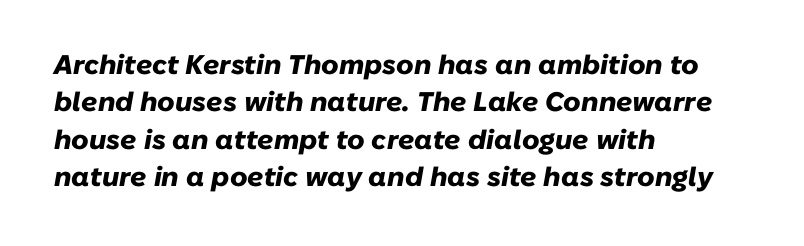
{"italic": "yes", "lean": "right", "slant_degrees": 10, "bold": "yes", "underline": "no", "align": "left", "line_spacing": "normal", "line_spacing_ratio": 1.38, "letter_spacing": "normal", "letter_spacing_em": 0.0, "glyph_px": 27}
